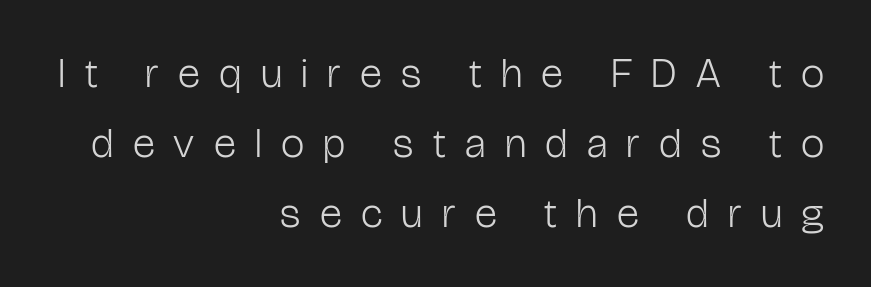
The image shows 42 px light, condensed sans-serif type, upright; set right-aligned, normal line spacing (1.67x), unusually wide letter spacing (+0.46 em), not underlined; low stroke contrast and a medium x-height.
